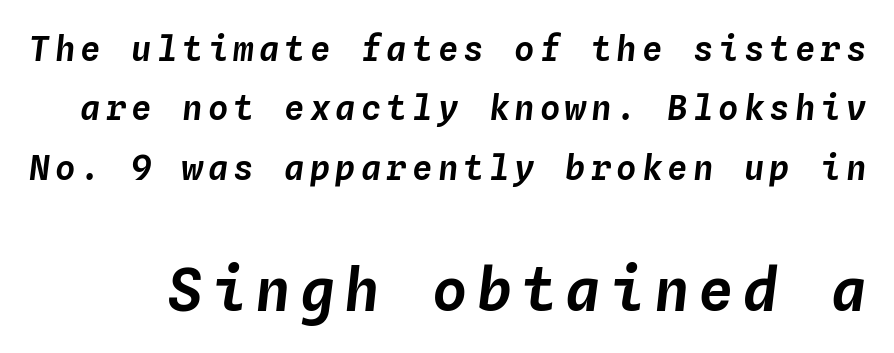
The space directly below the letters is spotless. Posture: slanted. Think of a typewriter: that constant character pitch is what you see here. Note: smaller setting up top, larger setting below.
